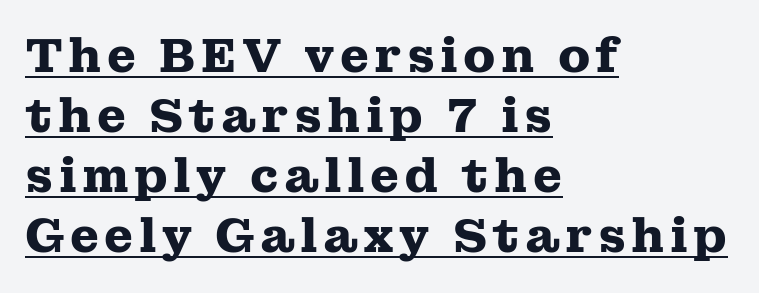
The image shows 47 px heavy, wide serif type, upright; set left-aligned, normal line spacing (1.28x), underlined; medium stroke contrast and a medium x-height.
